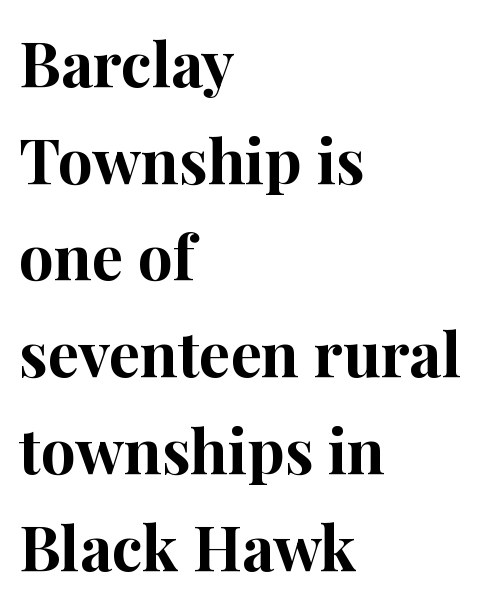
Characters remain perfectly vertical along every line. Look at the stroke-to-counter ratio: heavy, a bold. Serif or sans? Serif — the stroke terminals have little feet. Here the designer chose a conventional face with non-uniform glyph widths.
